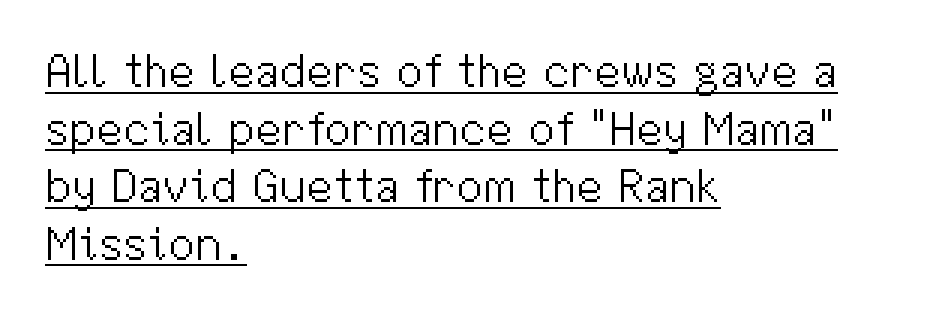
{"serif": "no", "italic": "no", "bold": "no", "weight": "light", "width": "normal", "stroke_contrast": "medium", "x_height": "medium", "monospaced": "no", "underline": "yes", "align": "left", "line_spacing_ratio": 1.2, "letter_spacing": "normal", "letter_spacing_em": 0.0, "glyph_px": 48}
